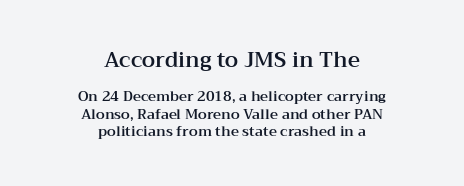
The image shows 21 px text type, upright; set centered, normal line spacing (1.25x), normal letter spacing, not underlined; the first (top) block is 1.5x larger.
